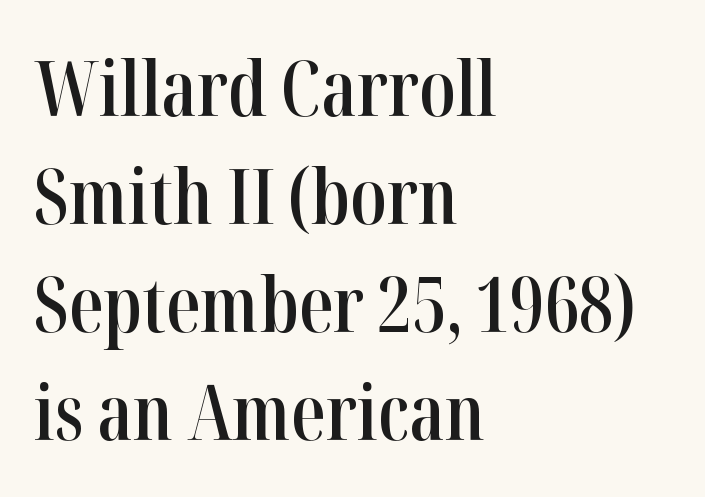
The image shows 76 px semibold, condensed serif type, upright; set left-aligned, normal line spacing (1.42x), normal letter spacing, not underlined; high stroke contrast and a medium x-height.
